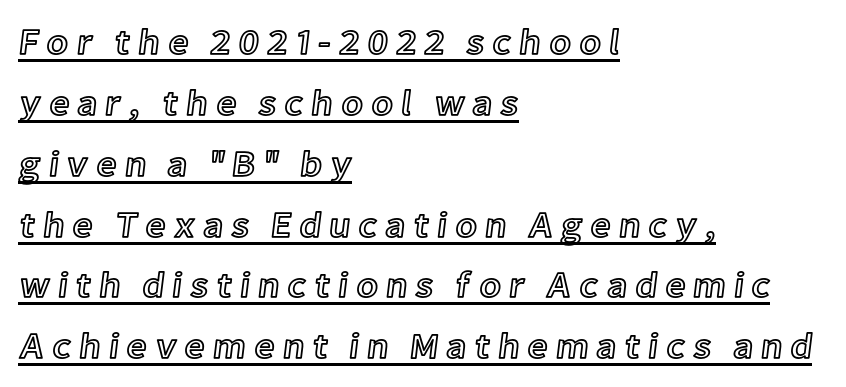
Q: Is the text italic (slanted)? A: Yes.
Q: Is the text underlined? A: Yes.
Q: How is the paragraph aligned? A: Left-aligned.
Q: Is the spacing between letters normal or unusually wide? A: Unusually wide.
Q: Is the spacing between lines tight, normal or loose? A: Normal.
Q: Width (condensed, normal, or wide)? A: Normal.
Q: x-height? A: Medium.
Q: Monospaced? A: No.
